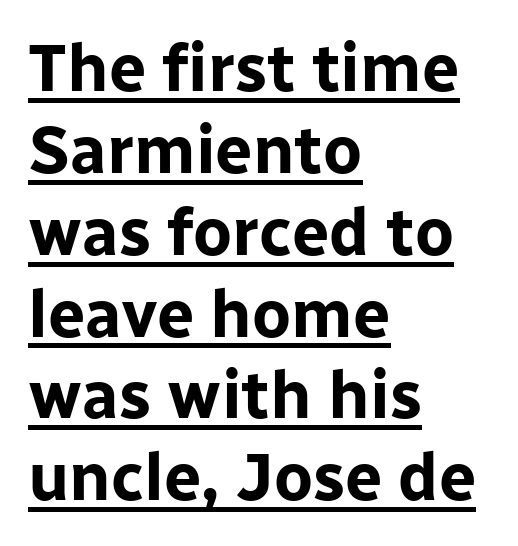
The image shows 66 px bold sans-serif type, upright; set left-aligned, line spacing 1.24x, normal letter spacing, underlined; low stroke contrast and a medium x-height.
